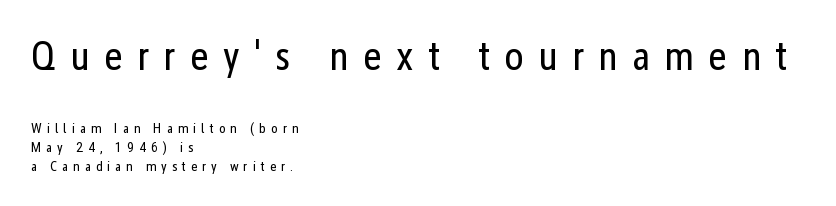
The image shows 41 px regular-weight, condensed sans-serif type, upright; set left-aligned, normal line spacing (1.36x), unusually wide letter spacing (+0.35 em), not underlined; the first (top) block is 2.93x larger; low stroke contrast and a medium x-height.
